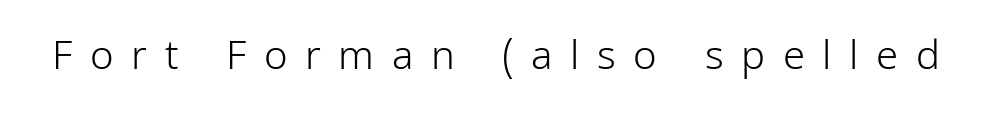
The image shows 40 px light, condensed sans-serif type, upright; set unusually wide letter spacing (+0.44 em), not underlined; low stroke contrast and a medium x-height.
